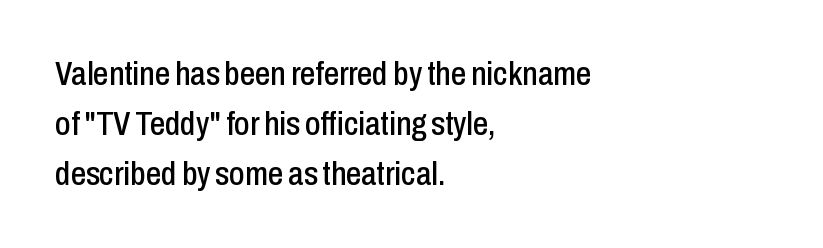
{"serif": "no", "italic": "no", "width": "condensed", "stroke_contrast": "low", "x_height": "medium", "monospaced": "no", "underline": "no", "align": "left", "line_spacing": "normal", "line_spacing_ratio": 1.47, "letter_spacing": "normal", "letter_spacing_em": 0.0, "glyph_px": 34}
